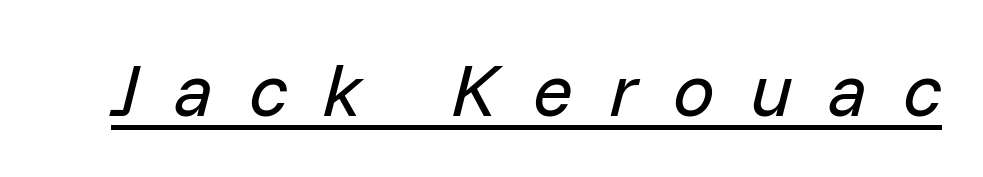
Q: Is the text bold? A: No.
Q: Is the text italic (slanted)? A: Yes, it leans right by about 14 degrees.
Q: Is the text underlined? A: Yes.
Q: Is the spacing between letters normal or unusually wide? A: Unusually wide.
Q: Width (condensed, normal, or wide)? A: Normal.
Q: Stroke contrast? A: Low.
Q: x-height? A: Medium.
Q: Monospaced? A: No.
